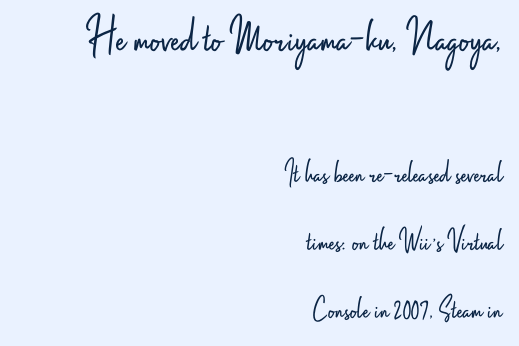
The image shows 50 px light, condensed sans-serif type; set right-aligned, loose line spacing (2.05x), normal letter spacing, not underlined; the first (top) block is 1.52x larger; low stroke contrast and a small x-height.
